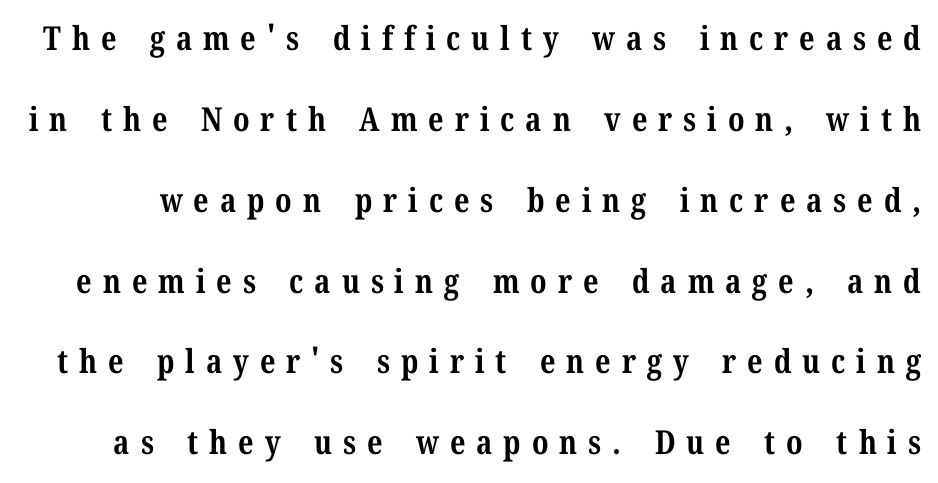
Words float on clear page, feet unadorned. The typesetting leans heavy: a genuine bold. The gaps between neighbouring characters are conspicuously large. Do the letters lean? They stand straight. Quick note: interline space is abundant.
